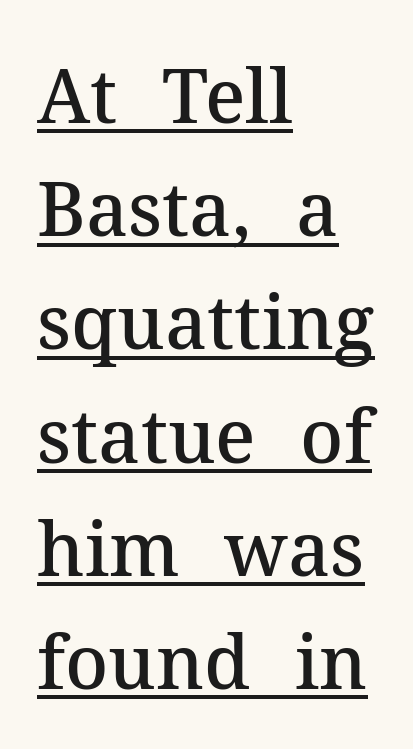
{"serif": "yes", "italic": "no", "bold": "semi", "weight": "semibold", "width": "normal", "stroke_contrast": "medium", "x_height": "medium", "monospaced": "no", "underline": "yes", "align": "left", "line_spacing": "normal", "line_spacing_ratio": 1.53, "letter_spacing": "normal", "letter_spacing_em": 0.0, "glyph_px": 74}
